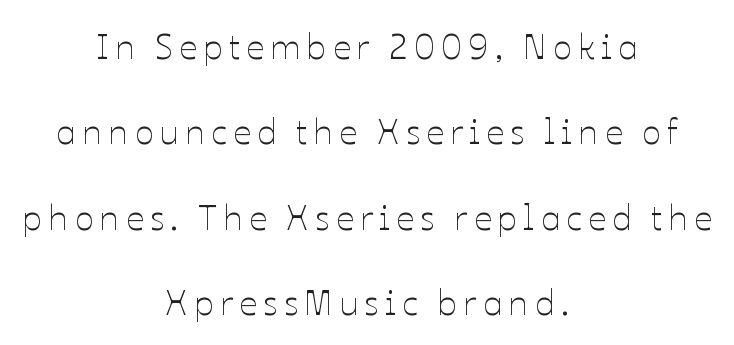
The font is comparable to plain body text, perhaps lighter. The lettering stays uniformly vertical, giving the passage a roman look. Underlining? Definitely not there. This sample is center-justified, so both line endings float freely. Think of a printed novel: that variable character pitch is what you see here.
